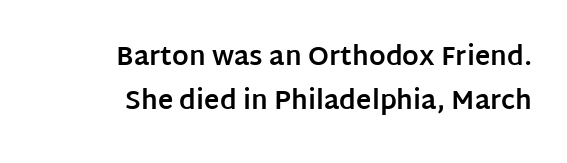
{"italic": "no", "bold": "yes", "underline": "no", "align": "right", "line_spacing": "normal", "line_spacing_ratio": 1.7, "letter_spacing": "normal", "letter_spacing_em": 0.0, "glyph_px": 26}
